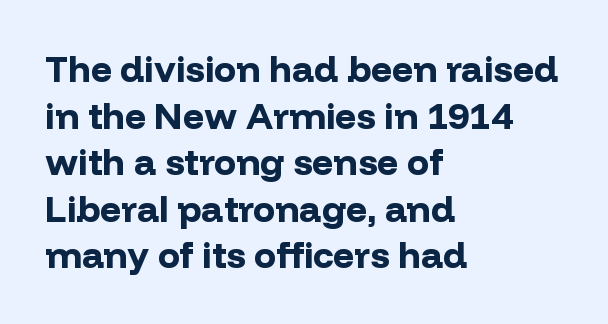
The image shows 37 px bold sans-serif type, upright; set left-aligned, normal line spacing (1.26x), normal letter spacing, not underlined; low stroke contrast and a medium x-height.
